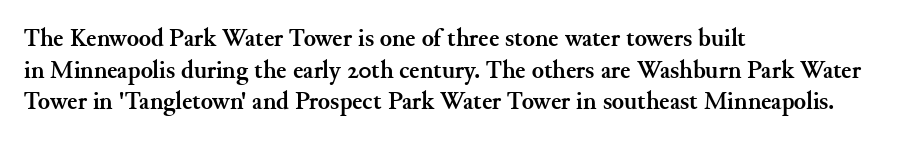
Short and long lines alike share a common starting point at left. The vertical gap from one line to the next is medium. Does the lettering tilt? It doesn't — this is upright. Underline: absent. The tracking reads as untouched default to a designer's eye. Chunky letters — that's bold for sure.
